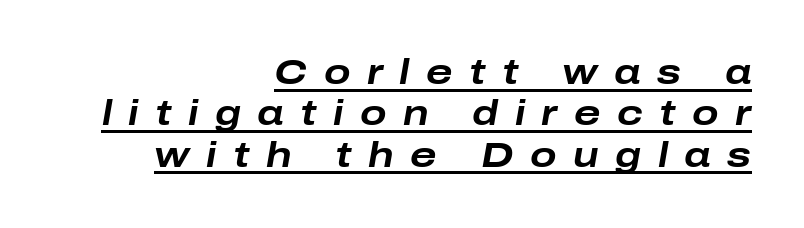
Q: Is the text bold? A: Yes.
Q: Is the text italic (slanted)? A: Yes, it leans right by about 10 degrees.
Q: Is the text underlined? A: Yes.
Q: How is the paragraph aligned? A: Right-aligned.
Q: Is the spacing between letters normal or unusually wide? A: Unusually wide.
Q: Width (condensed, normal, or wide)? A: Wide.
Q: Stroke contrast? A: Low.
Q: x-height? A: Medium.
Q: Monospaced? A: No.
